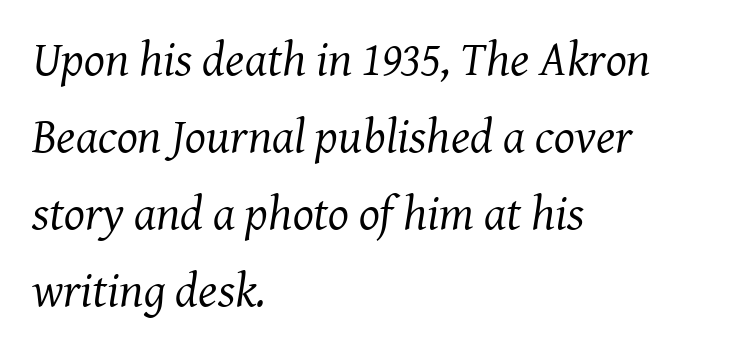
Q: Is the text bold? A: No.
Q: Is the text italic (slanted)? A: Yes, it leans right by about 8 degrees.
Q: Is the typeface a serif or a sans-serif typeface? A: Serif.
Q: Is the text underlined? A: No.
Q: How is the paragraph aligned? A: Left-aligned.
Q: Is the spacing between letters normal or unusually wide? A: Normal.
Q: Is the spacing between lines tight, normal or loose? A: Normal.
Q: Width (condensed, normal, or wide)? A: Normal.
Q: Stroke contrast? A: Medium.
Q: x-height? A: Medium.
Q: Monospaced? A: No.
